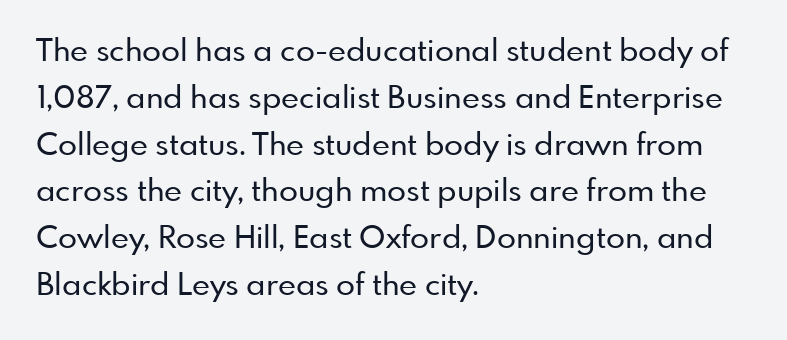
The image shows 31 px sans-serif type, upright; set left-aligned, normal line spacing (1.51x), normal letter spacing, not underlined; low stroke contrast and a small x-height.
